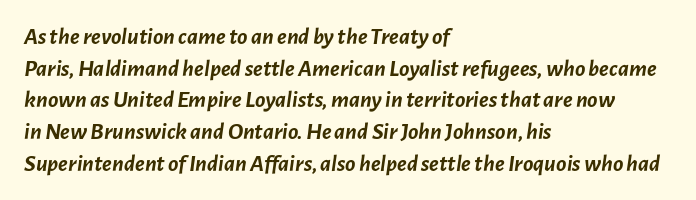
This sample is left-justified, so line endings fall wherever the words run out. If you measured baseline to baseline, you'd find a middling distance. These lines keep a tight, regular rhythm from letter to letter. How heavy is the stroke? Heavy — this is a bold.
